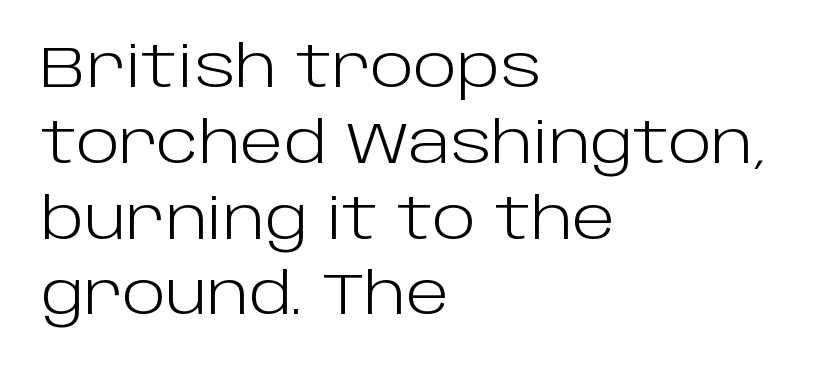
{"serif": "no", "italic": "no", "bold": "no", "weight": "light", "width": "normal", "stroke_contrast": "low", "x_height": "large", "monospaced": "no", "underline": "no", "align": "left", "line_spacing": "normal", "line_spacing_ratio": 1.33, "letter_spacing": "normal", "letter_spacing_em": 0.0, "glyph_px": 57}
